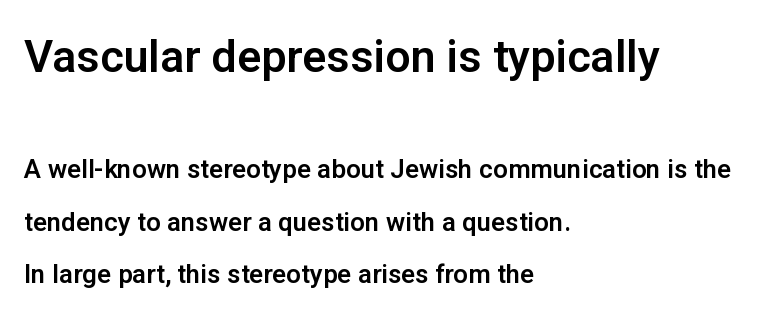
If you squint, the top block still reads clearly — it's the larger of the two. When letters stand straight like this, we call the style roman or upright. The rendering uses natural spacing where letterforms have individual widths. Any mark beneath the type? The region is blank. Serif or sans? Sans — the stroke terminals are bare. Every row of glyphs begins at an identical x-position on the left.
